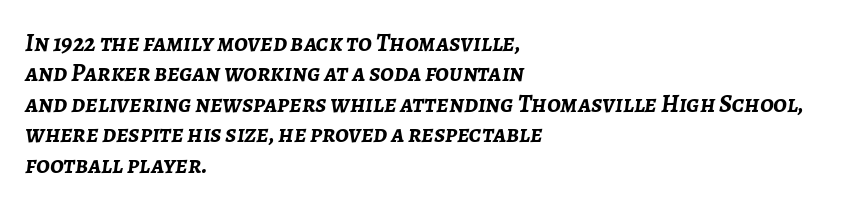
The image shows 25 px bold type, italic (leaning right); set left-aligned, line spacing 1.22x, normal letter spacing, not underlined.
